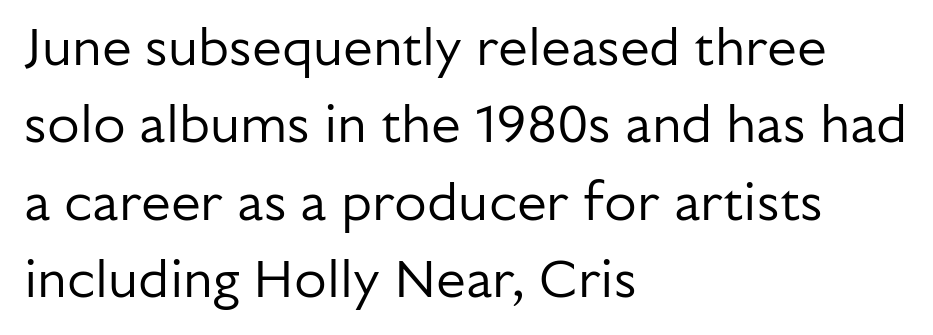
The image shows 53 px regular-weight sans-serif type, upright; set left-aligned, normal line spacing (1.46x), normal letter spacing, not underlined; low stroke contrast and a medium x-height.
